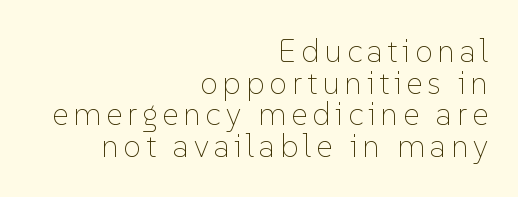
Q: Is the text bold? A: No.
Q: Is the text italic (slanted)? A: No, it is upright.
Q: Is the text underlined? A: No.
Q: How is the paragraph aligned? A: Right-aligned.
Q: Is the spacing between lines tight, normal or loose? A: Tight.
Q: Width (condensed, normal, or wide)? A: Normal.
Q: Stroke contrast? A: Low.
Q: x-height? A: Medium.
Q: Monospaced? A: No.
